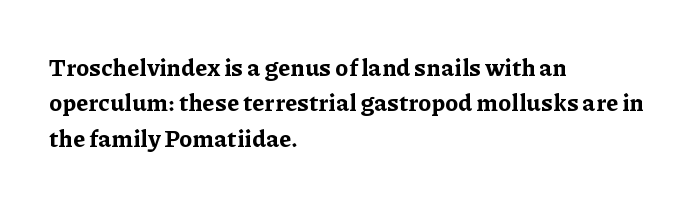
{"italic": "no", "bold": "yes", "underline": "no", "align": "left", "line_spacing": "normal", "line_spacing_ratio": 1.47, "letter_spacing": "normal", "letter_spacing_em": 0.0, "glyph_px": 24}
